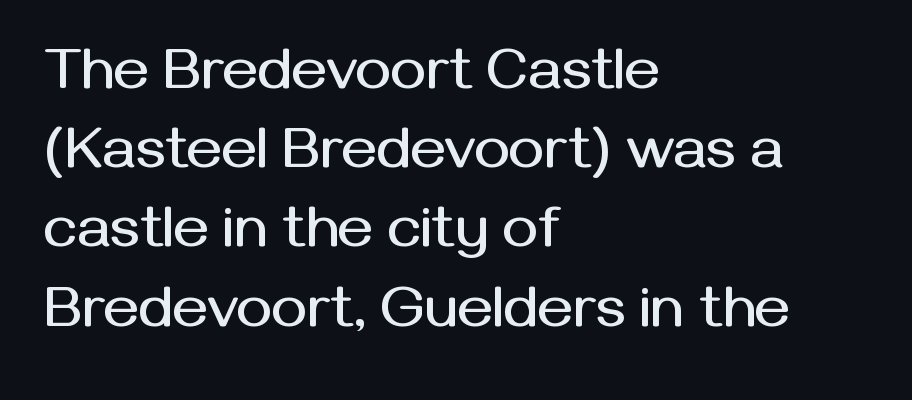
Q: Is the text italic (slanted)? A: No, it is upright.
Q: Is the typeface a serif or a sans-serif typeface? A: Sans-serif.
Q: Is the text underlined? A: No.
Q: How is the paragraph aligned? A: Left-aligned.
Q: Is the spacing between letters normal or unusually wide? A: Normal.
Q: Is the spacing between lines tight, normal or loose? A: Normal.
Q: Width (condensed, normal, or wide)? A: Normal.
Q: Stroke contrast? A: Medium.
Q: x-height? A: Medium.
Q: Monospaced? A: No.
